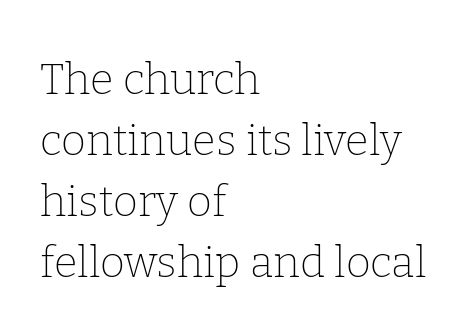
A typesetter would call this proportional, since set widths differ per character. Horizontally, the lines are justified to the leading edge only. Does the lettering tilt? It doesn't — this is upright. Weight: regular or lighter. Students, observe: this is what conventionally led text looks like. Letter spacing: default.
